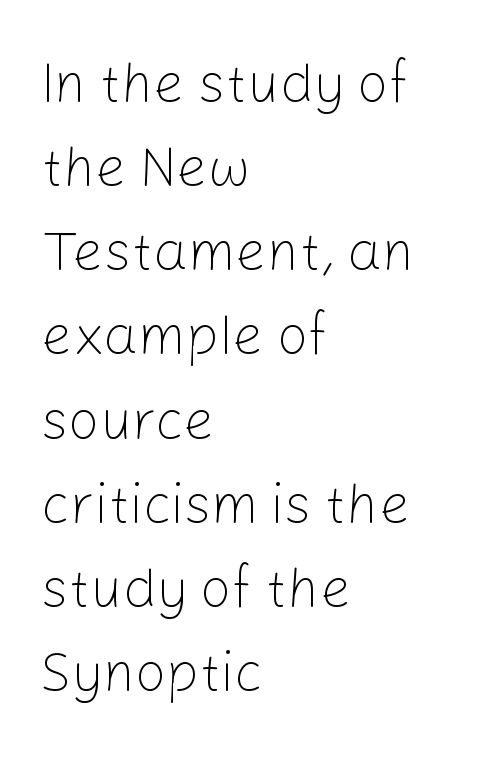
The image shows 55 px light sans-serif type, upright; set left-aligned, normal line spacing (1.53x), normal letter spacing, not underlined; low stroke contrast and a medium x-height.
